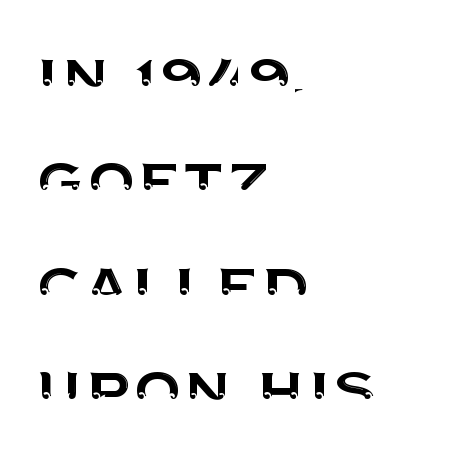
The image shows 79 px sans-serif type, upright; set left-aligned, normal line spacing (1.32x), normal letter spacing, not underlined; medium stroke contrast and a large x-height.
